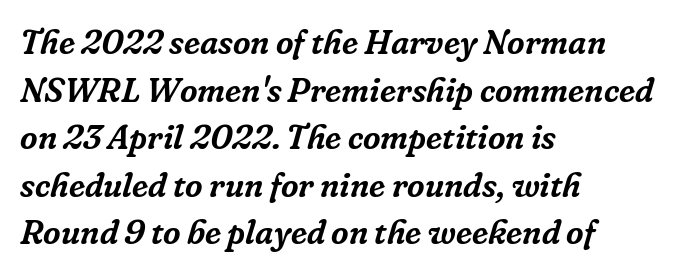
Q: Is the text italic (slanted)? A: Yes, it leans right by about 16 degrees.
Q: Is the typeface a serif or a sans-serif typeface? A: Serif.
Q: Is the text underlined? A: No.
Q: How is the paragraph aligned? A: Left-aligned.
Q: Is the spacing between letters normal or unusually wide? A: Normal.
Q: Is the spacing between lines tight, normal or loose? A: Normal.
Q: Width (condensed, normal, or wide)? A: Normal.
Q: Stroke contrast? A: Low.
Q: x-height? A: Medium.
Q: Monospaced? A: No.
